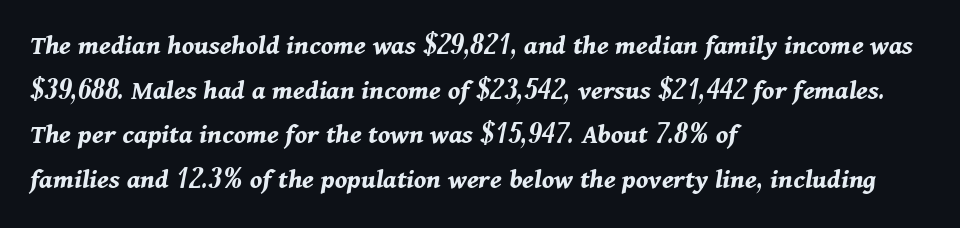
Q: Is the text bold? A: Yes.
Q: Is the text italic (slanted)? A: Yes, it leans right by about 11 degrees.
Q: Is the text underlined? A: No.
Q: How is the paragraph aligned? A: Left-aligned.
Q: Is the spacing between letters normal or unusually wide? A: Normal.
Q: Is the spacing between lines tight, normal or loose? A: Normal.
Q: Width (condensed, normal, or wide)? A: Normal.
Q: Stroke contrast? A: Medium.
Q: x-height? A: Medium.
Q: Monospaced? A: No.
